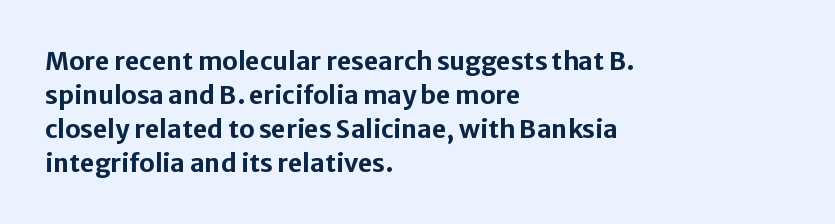
The image shows 25 px bold type, upright; set left-aligned, normal line spacing (1.36x), normal letter spacing, not underlined.
